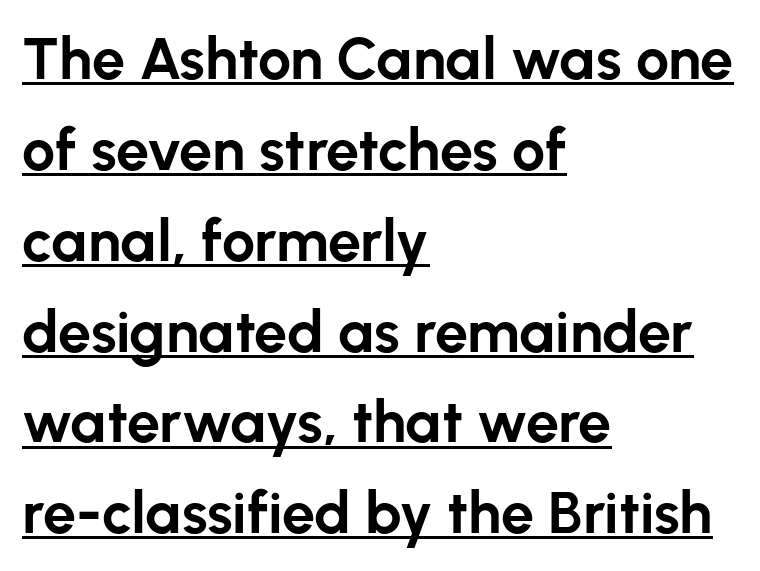
{"serif": "no", "italic": "no", "bold": "yes", "weight": "bold", "width": "normal", "stroke_contrast": "low", "x_height": "medium", "monospaced": "no", "underline": "yes", "align": "left", "line_spacing": "normal", "line_spacing_ratio": 1.54, "letter_spacing": "normal", "letter_spacing_em": 0.0, "glyph_px": 59}
